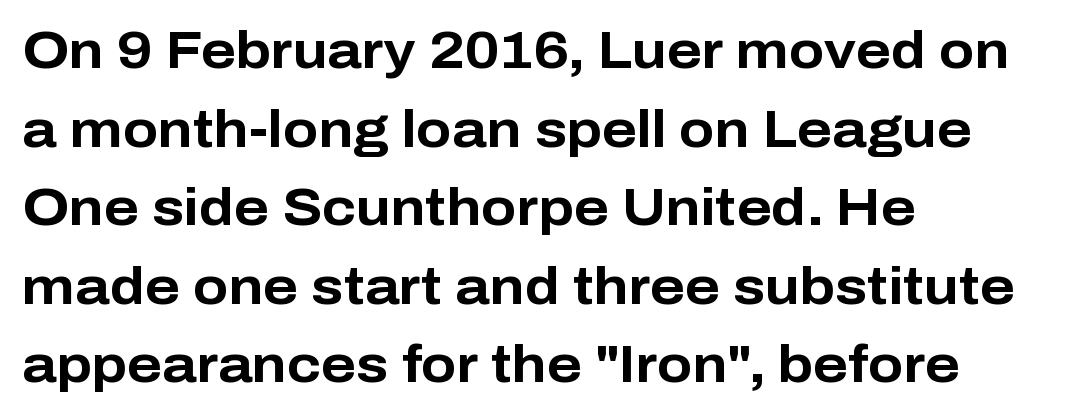
{"serif": "no", "italic": "no", "bold": "yes", "weight": "bold", "width": "normal", "stroke_contrast": "low", "x_height": "medium", "monospaced": "no", "underline": "no", "align": "left", "line_spacing": "normal", "line_spacing_ratio": 1.51, "letter_spacing": "normal", "letter_spacing_em": 0.0, "glyph_px": 52}
